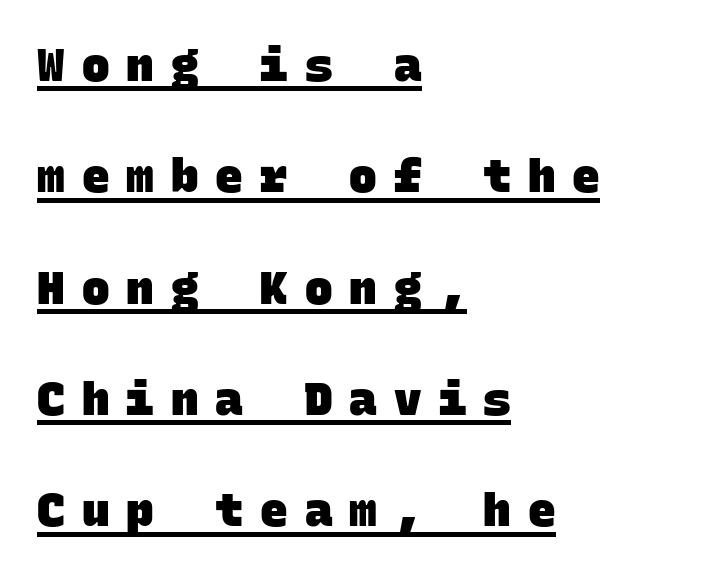
{"serif": "no", "bold": "yes", "weight": "heavy", "width": "normal", "stroke_contrast": "low", "x_height": "large", "monospaced": "yes", "underline": "yes", "align": "left", "line_spacing": "loose", "line_spacing_ratio": 2.42, "letter_spacing": "wide", "letter_spacing_em": 0.37, "glyph_px": 46}
